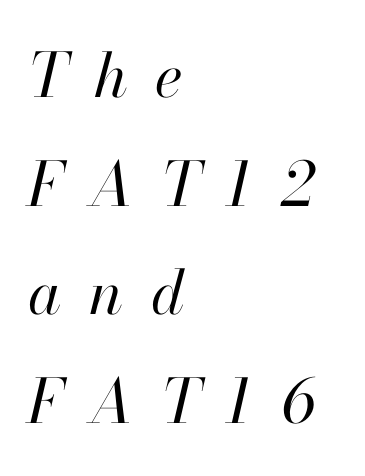
Q: Is the text bold? A: No.
Q: Is the text italic (slanted)? A: Yes, it leans right by about 13 degrees.
Q: Is the text underlined? A: No.
Q: How is the paragraph aligned? A: Left-aligned.
Q: Is the spacing between letters normal or unusually wide? A: Unusually wide.
Q: Width (condensed, normal, or wide)? A: Normal.
Q: Stroke contrast? A: High.
Q: x-height? A: Small.
Q: Monospaced? A: No.
